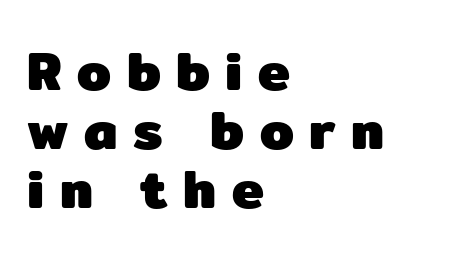
Q: Is the text bold? A: Yes.
Q: Is the text italic (slanted)? A: No, it is upright.
Q: Is the typeface a serif or a sans-serif typeface? A: Sans-serif.
Q: Is the text underlined? A: No.
Q: How is the paragraph aligned? A: Left-aligned.
Q: Is the spacing between letters normal or unusually wide? A: Unusually wide.
Q: Is the spacing between lines tight, normal or loose? A: Tight.
Q: Width (condensed, normal, or wide)? A: Normal.
Q: Stroke contrast? A: Low.
Q: x-height? A: Medium.
Q: Monospaced? A: No.
